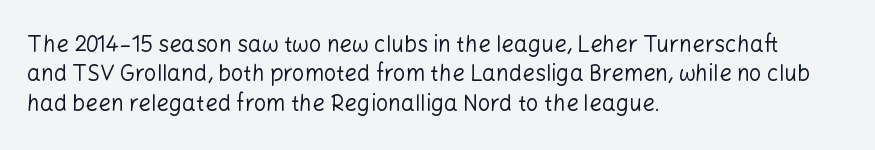
Caption: face not bold, strokes unweighted. Whoever set this chose a conventional vertical rhythm. This sample uses plain, unmodified letter spacing. The lettering stays uniformly vertical, giving the passage a roman look. Rule under the text: the space is simply empty.
